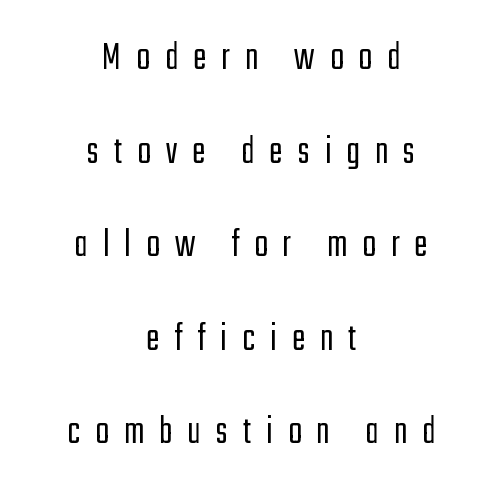
The image shows 40 px light, condensed sans-serif type, upright; set centered, loose line spacing (2.34x), unusually wide letter spacing (+0.38 em), not underlined; low stroke contrast and a medium x-height.
